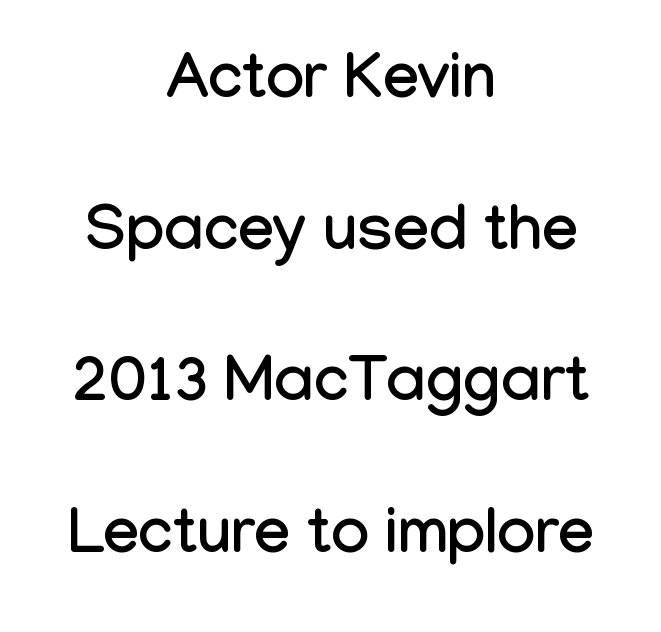
The image shows 64 px condensed sans-serif type, upright; set centered, loose line spacing (2.37x), normal letter spacing, not underlined; low stroke contrast and a medium x-height.
